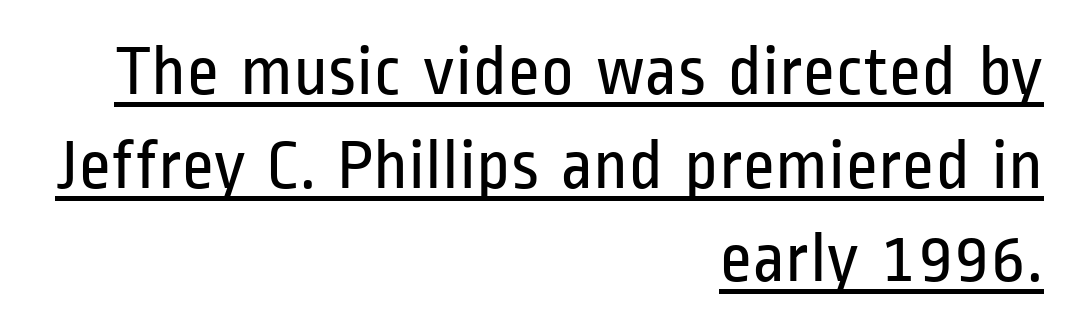
Is this a heavy cut? Hardly; it is regular or lighter. Posture: vertical. Proportional: the letters do not fall into vertical columns. Nothing unusual about the tracking: characters are spaced as the font intends. Casual observation: everything's shoved over to the right. Looks like someone drew a line under every word here.
